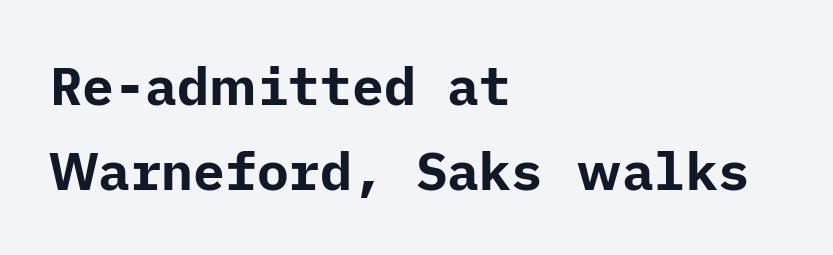
Regarding serifs, this sample does without them. A classic flush-left, rag-right setting is used for this passage. Designer's note — italics off, roman on. The characters look thick and weighty, a clear bold. Nobody touched the tracking dial on this one. Interline gaps are of average width in this sample.
